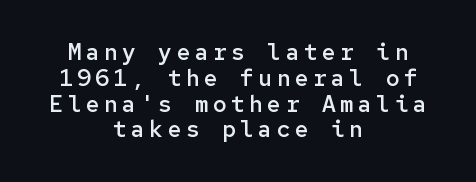
Alignment: centered. Slightly chunky letters — semibold, I'd say, not full bold. One glance says dense: line gaps are narrower than usual. The passage shown is not underscored anywhere. When letters stand straight like this, we call the style roman or upright.
